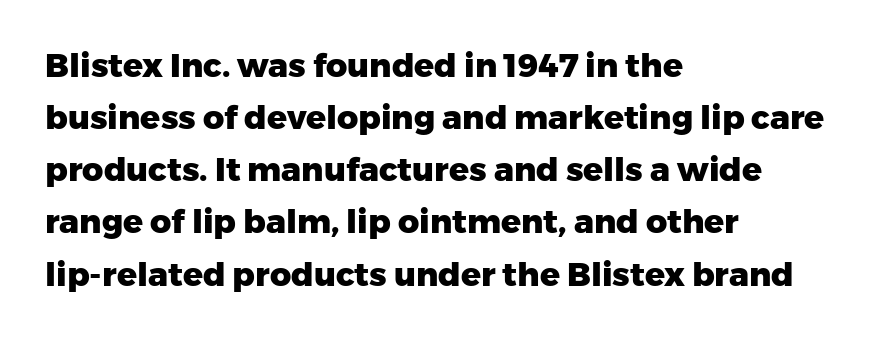
Q: Is the text bold? A: Yes.
Q: Is the text italic (slanted)? A: No, it is upright.
Q: Is the typeface a serif or a sans-serif typeface? A: Sans-serif.
Q: Is the text underlined? A: No.
Q: How is the paragraph aligned? A: Left-aligned.
Q: Is the spacing between letters normal or unusually wide? A: Normal.
Q: Is the spacing between lines tight, normal or loose? A: Normal.
Q: Width (condensed, normal, or wide)? A: Normal.
Q: Stroke contrast? A: Low.
Q: x-height? A: Medium.
Q: Monospaced? A: No.
